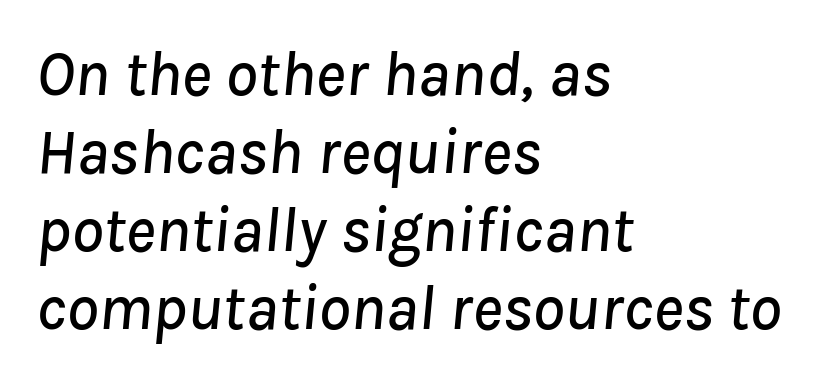
{"italic": "yes", "lean": "right", "slant_degrees": 8, "width": "normal", "stroke_contrast": "low", "x_height": "medium", "monospaced": "no", "underline": "no", "align": "left", "line_spacing_ratio": 1.22, "letter_spacing": "normal", "letter_spacing_em": 0.0, "glyph_px": 64}
